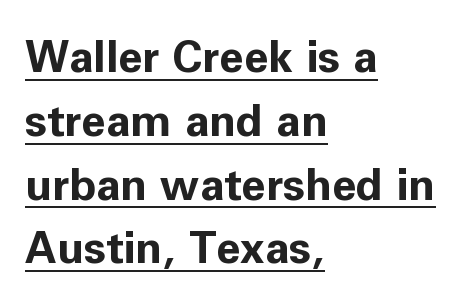
Q: Is the text bold? A: Yes.
Q: Is the text italic (slanted)? A: No, it is upright.
Q: Is the typeface a serif or a sans-serif typeface? A: Sans-serif.
Q: Is the text underlined? A: Yes.
Q: How is the paragraph aligned? A: Left-aligned.
Q: Is the spacing between letters normal or unusually wide? A: Normal.
Q: Is the spacing between lines tight, normal or loose? A: Normal.
Q: Width (condensed, normal, or wide)? A: Normal.
Q: Stroke contrast? A: Low.
Q: x-height? A: Medium.
Q: Monospaced? A: No.
